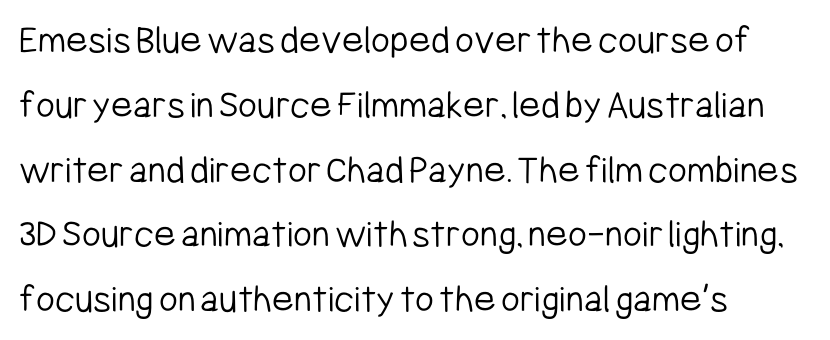
The image shows 41 px light, condensed sans-serif type, upright; set left-aligned, normal line spacing (1.58x), normal letter spacing, not underlined; low stroke contrast and a medium x-height.
